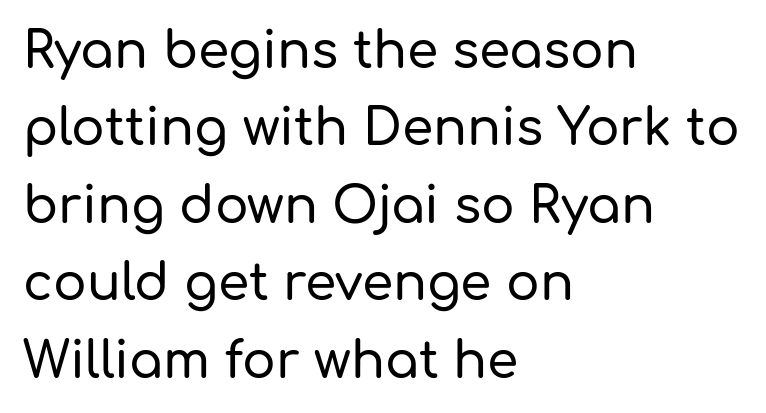
Do the characters align in a grid? No, the font is proportional. Is there any slant? The stems are plumb. No extra tracking has been applied to these lines. The rendering anchors every line to the left-hand side. The designer went with a sans here, leaving each stem footless. The rendering uses a moderate line-height, typical for paragraphs.
